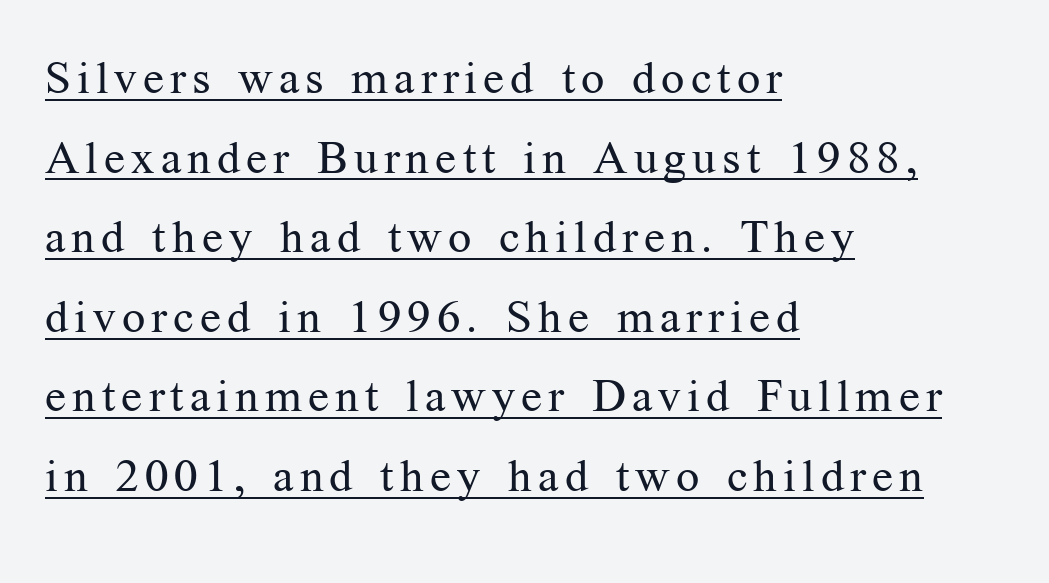
Q: Is the text bold? A: No.
Q: Is the text italic (slanted)? A: No, it is upright.
Q: Is the typeface a serif or a sans-serif typeface? A: Serif.
Q: Is the text underlined? A: Yes.
Q: How is the paragraph aligned? A: Left-aligned.
Q: Width (condensed, normal, or wide)? A: Normal.
Q: Stroke contrast? A: Medium.
Q: x-height? A: Medium.
Q: Monospaced? A: No.
